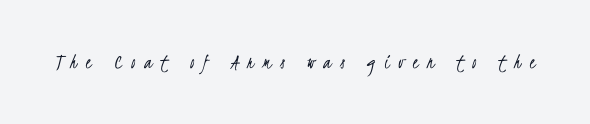
{"bold": "no", "underline": "no", "letter_spacing": "wide", "letter_spacing_em": 0.41, "glyph_px": 22}
